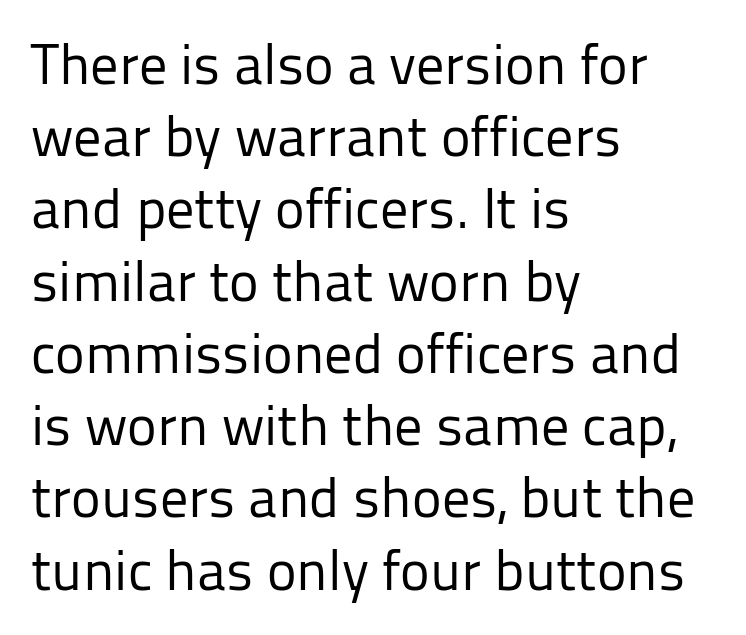
{"serif": "no", "italic": "no", "bold": "no", "weight": "regular", "width": "normal", "stroke_contrast": "low", "x_height": "medium", "monospaced": "no", "underline": "no", "align": "left", "line_spacing": "normal", "line_spacing_ratio": 1.29, "letter_spacing": "normal", "letter_spacing_em": 0.0, "glyph_px": 56}
